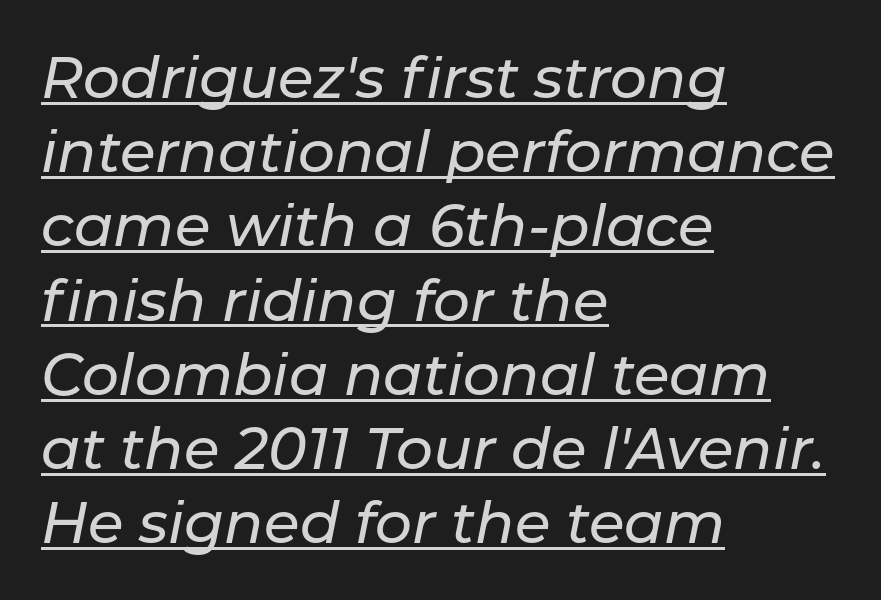
You could not count columns in this text — the font is proportionally spaced. Does the copy run flush right? No — it runs flush left. Evenly set lines give the paragraph a standard silhouette. The line texture is even and compact thanks to regular tracking.
